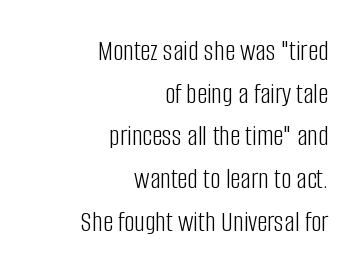
The image shows 29 px light, condensed sans-serif type, upright; set right-aligned, normal line spacing (1.47x), normal letter spacing, not underlined; low stroke contrast and a large x-height.
